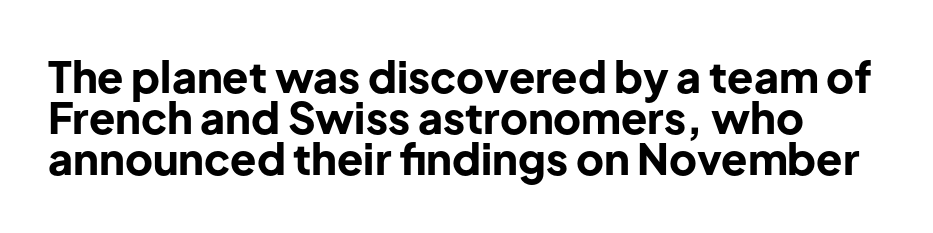
Q: Is the text bold? A: Yes.
Q: Is the text italic (slanted)? A: No, it is upright.
Q: Is the typeface a serif or a sans-serif typeface? A: Sans-serif.
Q: Is the text underlined? A: No.
Q: Is the spacing between letters normal or unusually wide? A: Normal.
Q: Is the spacing between lines tight, normal or loose? A: Tight.
Q: Width (condensed, normal, or wide)? A: Normal.
Q: Stroke contrast? A: Low.
Q: x-height? A: Medium.
Q: Monospaced? A: No.
